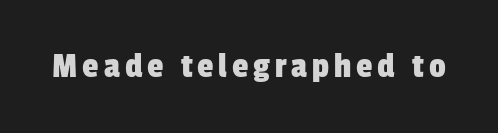
Each letter keeps its own natural width here, so spacing adapts to shape. The typeface chosen for these lines omits serifs. A bare baseline throughout the passage.
